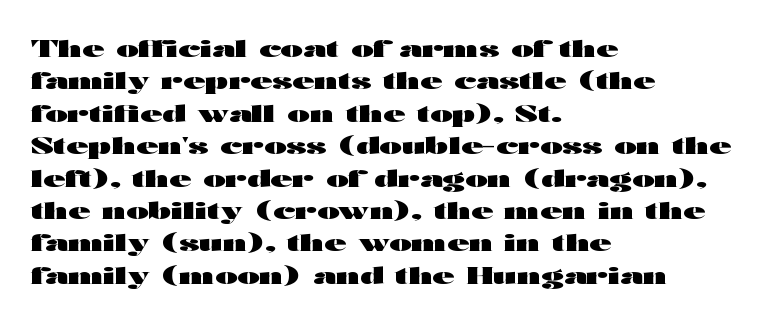
{"italic": "no", "bold": "yes", "underline": "no", "align": "left", "line_spacing": "normal", "line_spacing_ratio": 1.35, "letter_spacing": "normal", "letter_spacing_em": 0.0, "glyph_px": 24}
